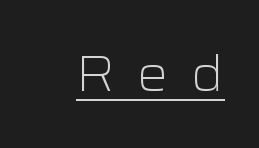
The image shows 49 px light, wide sans-serif type, upright; set unusually wide letter spacing (+0.45 em), underlined; low stroke contrast and a medium x-height.
